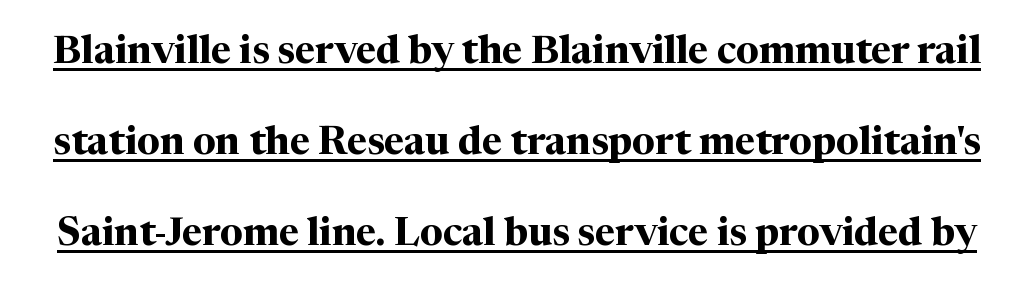
Each glyph is drawn with heavy, bold strokes. Compared with typical body copy, the letter spacing here is the same. Successive baselines arrive slowly, with a big drop between each. The glyphs are accompanied by a horizontal stroke just below them. Letterform terminals end in serifs throughout the passage. Is there any slant? The stems are plumb.
